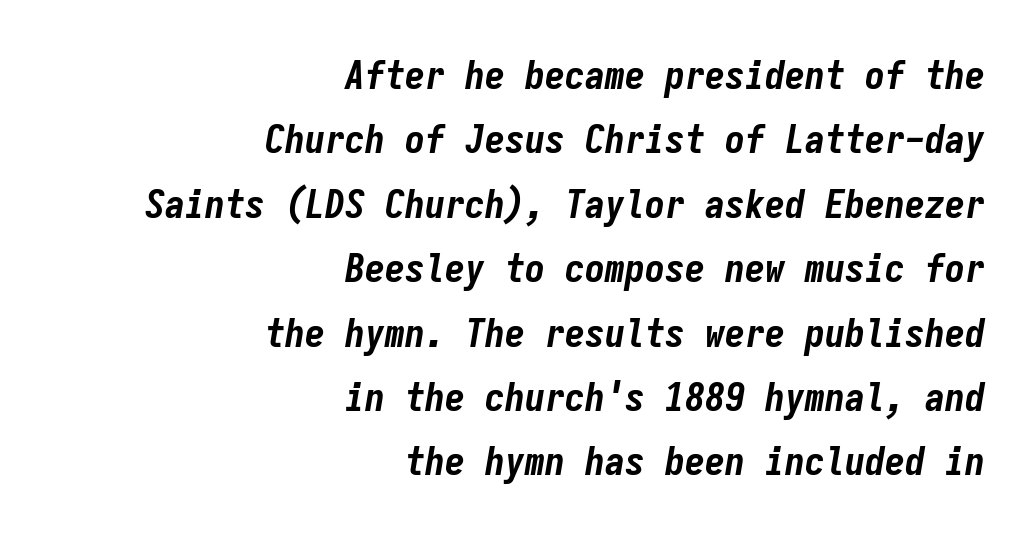
The image shows 40 px bold, condensed type, italic (leaning right), monospaced; set right-aligned, normal line spacing (1.61x), normal letter spacing, not underlined; low stroke contrast and a medium x-height.
